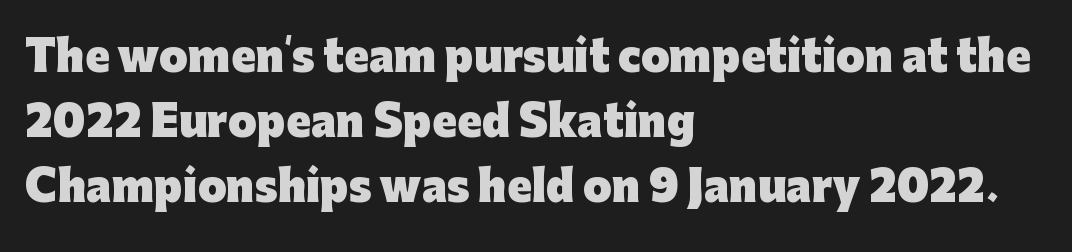
{"serif": "no", "italic": "no", "bold": "yes", "weight": "heavy", "width": "normal", "stroke_contrast": "low", "x_height": "medium", "monospaced": "no", "underline": "no", "align": "left", "line_spacing": "normal", "line_spacing_ratio": 1.58, "letter_spacing": "normal", "letter_spacing_em": 0.0, "glyph_px": 41}
